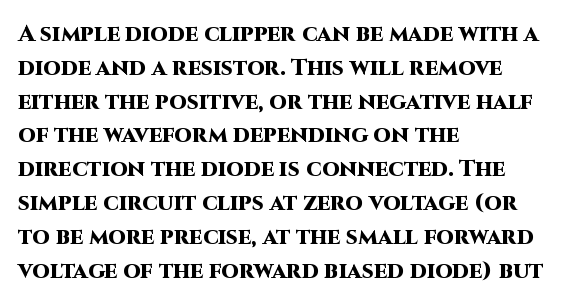
Bold? Absolutely — the strokes are thick and heavy. The setting favours the left margin, as ordinary paragraphs usually do. The font's upright variant was chosen for this text. A bare baseline throughout the passage. Vertical spacing — default.
